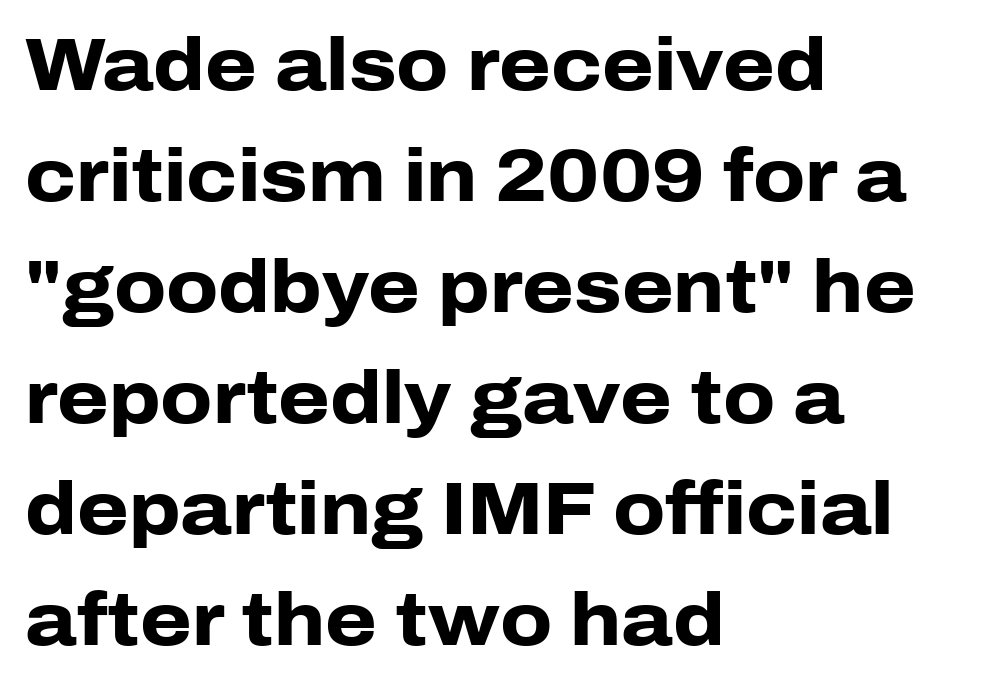
{"serif": "no", "italic": "no", "bold": "yes", "weight": "heavy", "width": "normal", "stroke_contrast": "low", "x_height": "medium", "monospaced": "no", "underline": "no", "align": "left", "line_spacing": "normal", "line_spacing_ratio": 1.5, "letter_spacing": "normal", "letter_spacing_em": 0.0, "glyph_px": 74}
